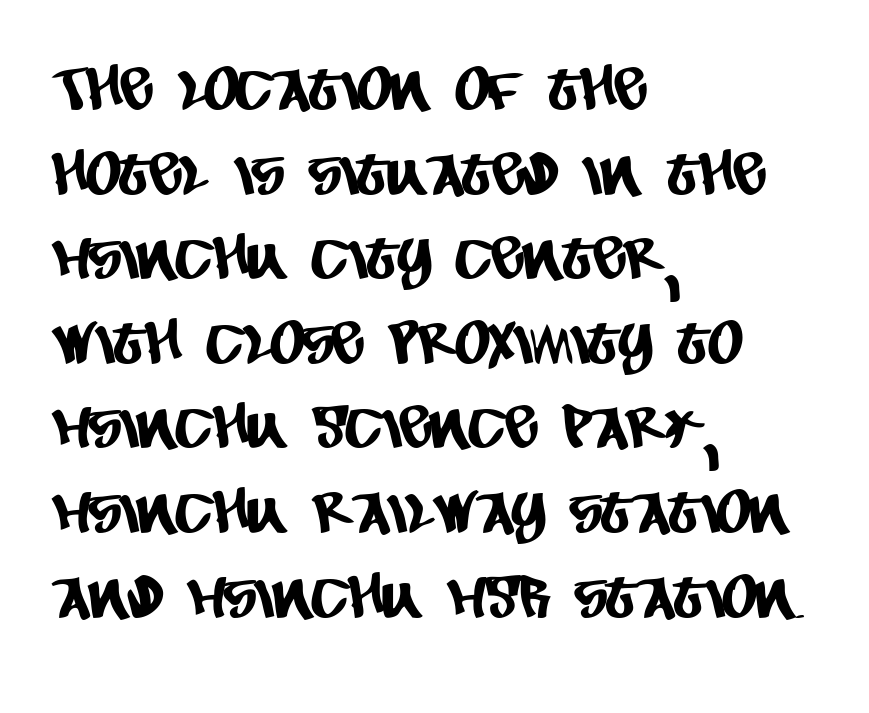
Line starts are locked; line ends wander. These lines are rendered in a variable-pitch font. Lines of text with bare space underneath. The passage shown stacks its lines at a standard gap.
